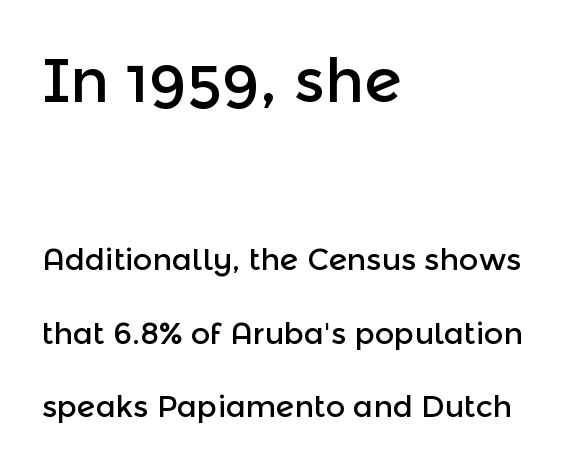
{"serif": "no", "italic": "no", "width": "normal", "x_height": "medium", "monospaced": "no", "underline": "no", "align": "left", "line_spacing": "loose", "line_spacing_ratio": 2.45, "letter_spacing": "normal", "letter_spacing_em": 0.0, "larger_block": "first", "size_ratio": 2.03, "glyph_px": 61}
